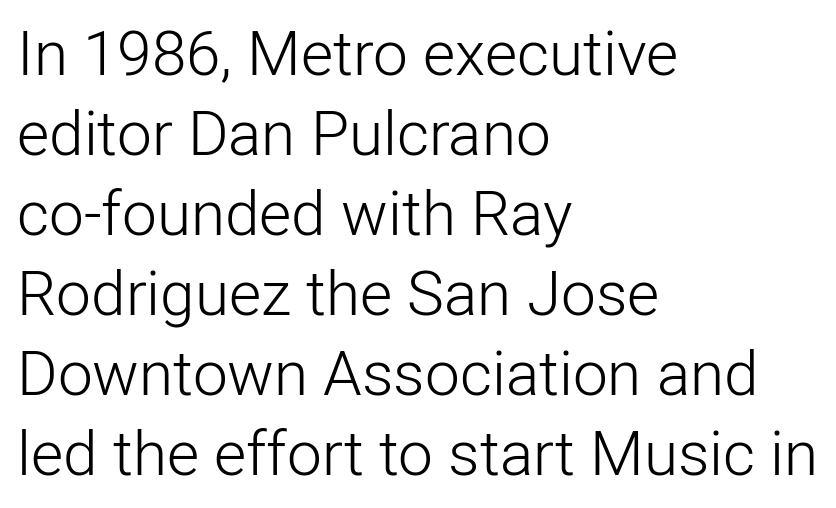
Layout note: lines flush left. Look at the bottom of the vertical strokes: they stop flat, with no serifs. You could not count columns in this text — the font is proportionally spaced. This sample uses an upright cut, with every glyph sitting square on the baseline. Quick note: underline off.
